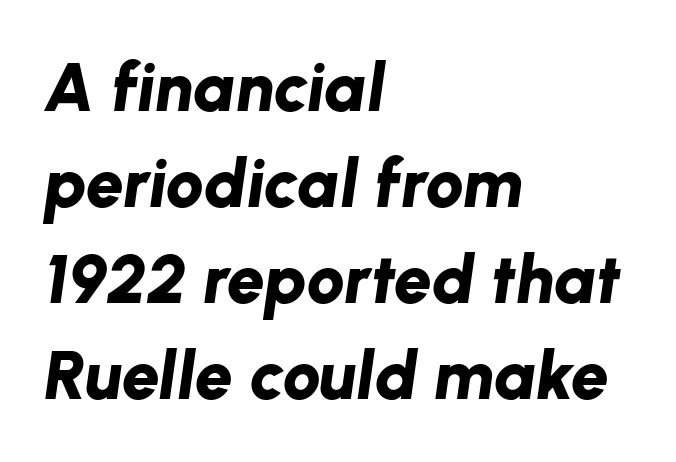
{"italic": "yes", "lean": "right", "slant_degrees": 8, "bold": "yes", "weight": "bold", "width": "normal", "stroke_contrast": "low", "x_height": "medium", "monospaced": "no", "underline": "no", "align": "left", "line_spacing": "normal", "line_spacing_ratio": 1.41, "letter_spacing": "normal", "letter_spacing_em": 0.0, "glyph_px": 68}
